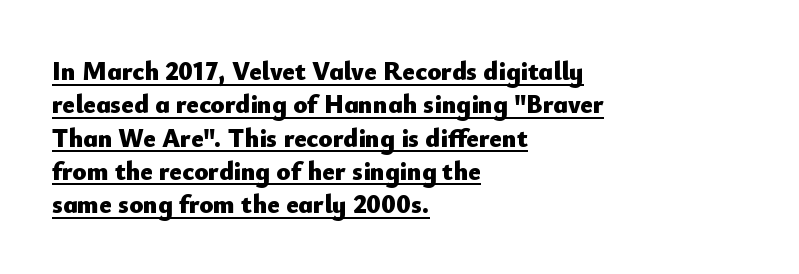
Q: Is the text bold? A: Yes.
Q: Is the text italic (slanted)? A: No, it is upright.
Q: Is the text underlined? A: Yes.
Q: How is the paragraph aligned? A: Left-aligned.
Q: Is the spacing between letters normal or unusually wide? A: Normal.
Q: Is the spacing between lines tight, normal or loose? A: Normal.
